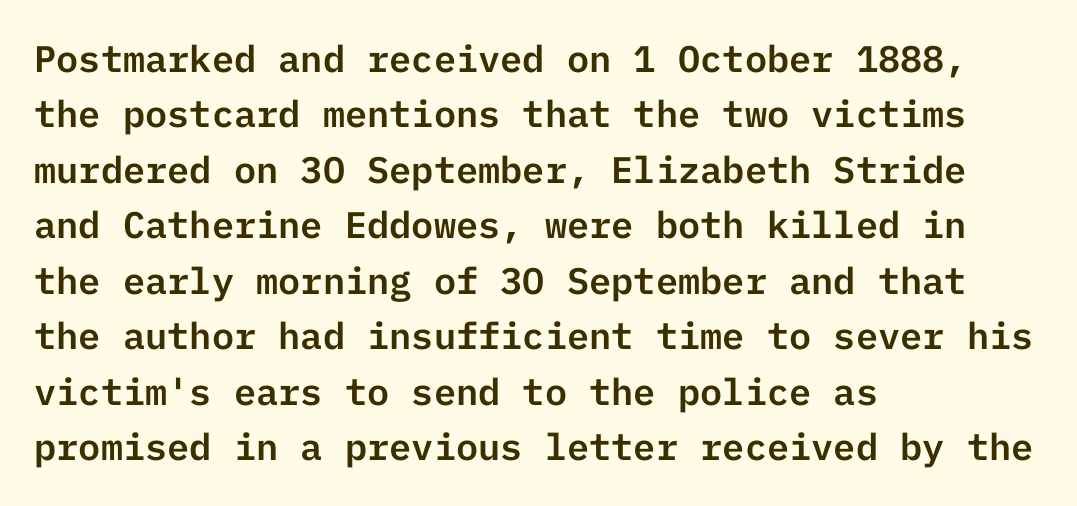
{"serif": "no", "italic": "no", "width": "normal", "stroke_contrast": "low", "x_height": "medium", "underline": "no", "align": "left", "line_spacing": "normal", "line_spacing_ratio": 1.5, "letter_spacing": "normal", "letter_spacing_em": 0.0, "glyph_px": 37}
